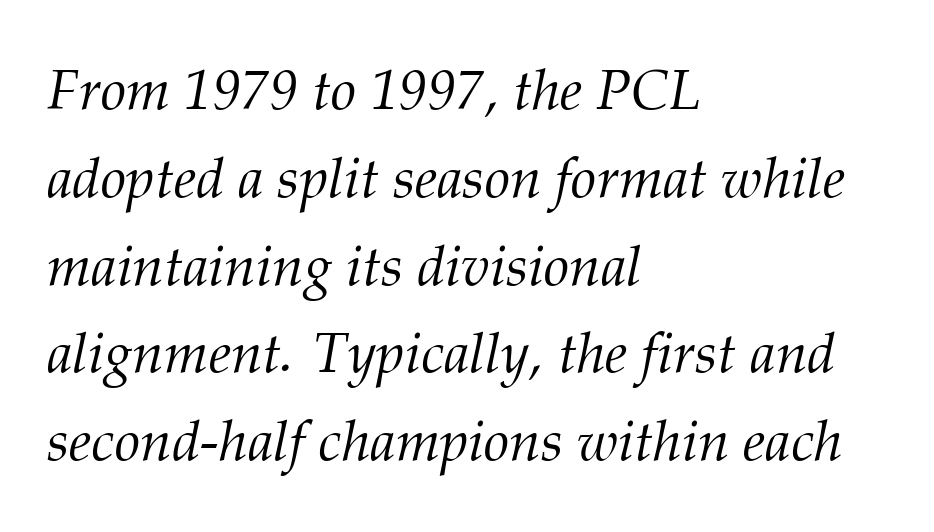
These lines are rendered in a variable-pitch font. The lettering tilts uniformly, giving the passage an italic look. On a weight scale, this lands at 450 or below. Is this a sans? No — the strokes have serifs. Line spacing here is normal. No extra tracking has been applied to these lines.
